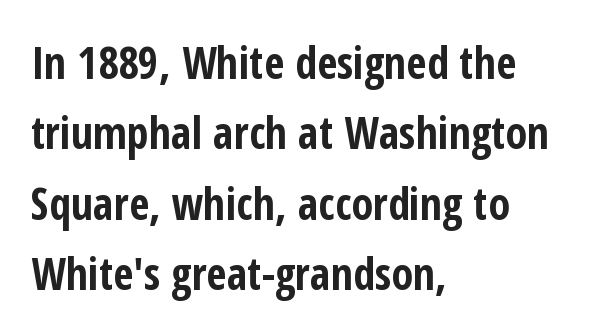
Q: Is the text bold? A: Yes.
Q: Is the text italic (slanted)? A: No, it is upright.
Q: Is the typeface a serif or a sans-serif typeface? A: Sans-serif.
Q: Is the text underlined? A: No.
Q: How is the paragraph aligned? A: Left-aligned.
Q: Is the spacing between letters normal or unusually wide? A: Normal.
Q: Is the spacing between lines tight, normal or loose? A: Normal.
Q: Width (condensed, normal, or wide)? A: Condensed.
Q: Stroke contrast? A: Low.
Q: x-height? A: Medium.
Q: Monospaced? A: No.
